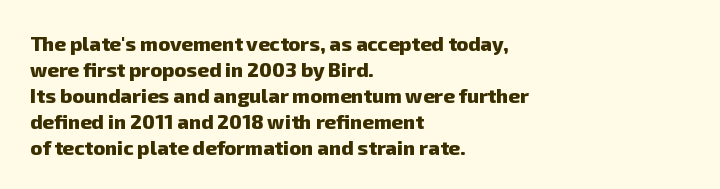
Q: Is the text bold? A: Yes.
Q: Is the text underlined? A: No.
Q: How is the paragraph aligned? A: Left-aligned.
Q: Is the spacing between letters normal or unusually wide? A: Normal.
Q: Is the spacing between lines tight, normal or loose? A: Normal.
